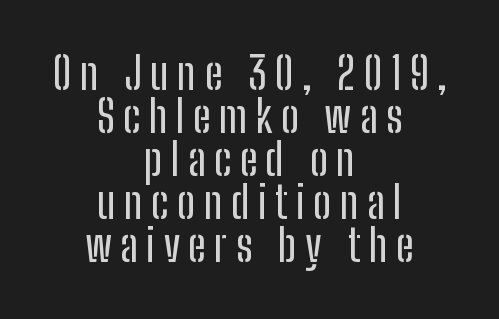
{"serif": "no", "italic": "no", "width": "condensed", "stroke_contrast": "low", "x_height": "medium", "monospaced": "no", "underline": "no", "align": "center", "line_spacing": "tight", "line_spacing_ratio": 0.98, "glyph_px": 44}
